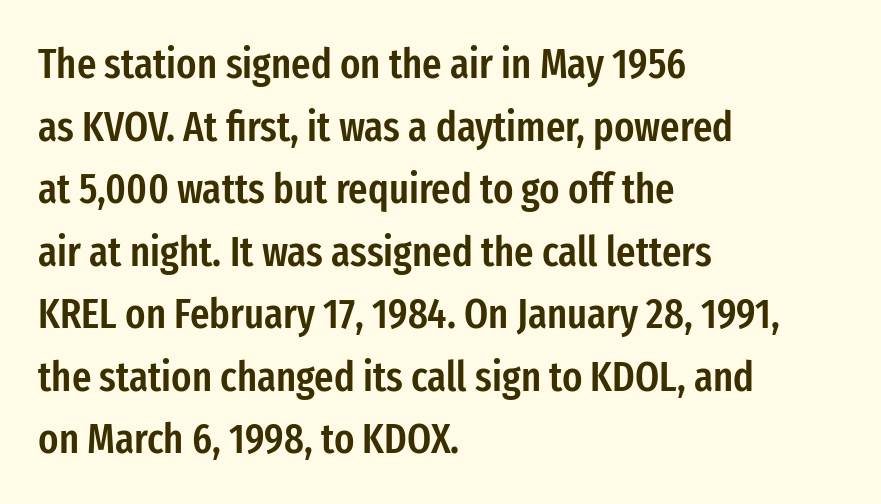
The image shows 42 px semibold, condensed sans-serif type, upright; set left-aligned, normal line spacing (1.49x), normal letter spacing, not underlined; low stroke contrast and a medium x-height.
